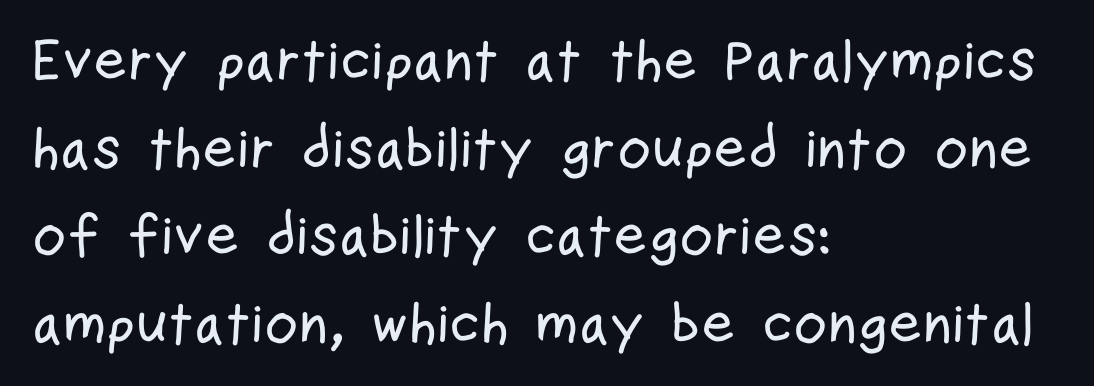
Q: Is the text italic (slanted)? A: No, it is upright.
Q: Is the typeface a serif or a sans-serif typeface? A: Sans-serif.
Q: Is the text underlined? A: No.
Q: How is the paragraph aligned? A: Left-aligned.
Q: Is the spacing between letters normal or unusually wide? A: Normal.
Q: Is the spacing between lines tight, normal or loose? A: Normal.
Q: Width (condensed, normal, or wide)? A: Condensed.
Q: Stroke contrast? A: Low.
Q: x-height? A: Medium.
Q: Monospaced? A: No.
